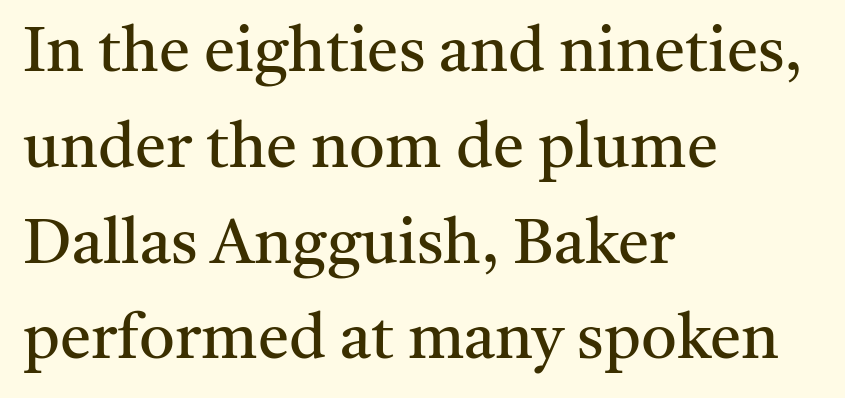
This is not heavy type; no bold has been used. Students, observe: this is what conventionally led text looks like. Serif or sans? Serif — the stroke terminals have little feet. You could call the tracking neutral — neither tight nor loose. Has an underline been added? It has not.
